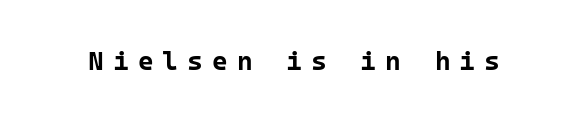
Q: Is the text bold? A: Yes.
Q: Is the text italic (slanted)? A: No, it is upright.
Q: Is the text underlined? A: No.
Q: Is the spacing between letters normal or unusually wide? A: Unusually wide.
